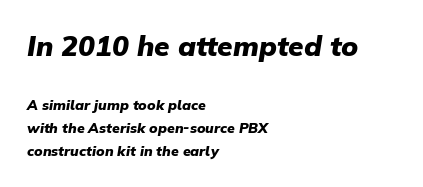
{"italic": "yes", "lean": "right", "slant_degrees": 9, "bold": "yes", "weight": "heavy", "width": "normal", "stroke_contrast": "low", "x_height": "medium", "monospaced": "no", "underline": "no", "align": "left", "line_spacing": "normal", "line_spacing_ratio": 1.63, "letter_spacing": "normal", "letter_spacing_em": 0.0, "larger_block": "first", "size_ratio": 2.0, "glyph_px": 28}
